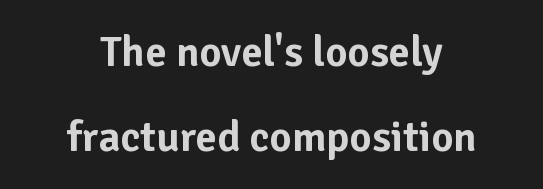
The passage shown stacks its lines with a broad gap. A typesetter would label this face a sans. These lines are centered, leaving both edges ragged. Vertical strokes here are truly vertical.
